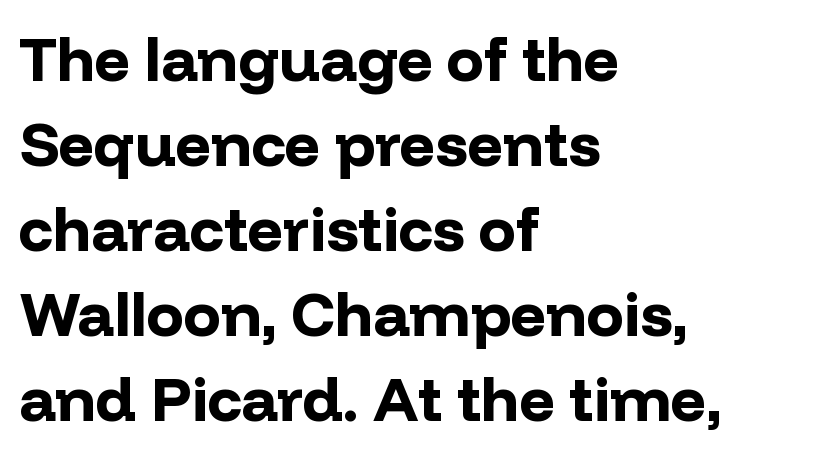
{"serif": "no", "italic": "no", "bold": "yes", "weight": "bold", "width": "normal", "stroke_contrast": "low", "x_height": "medium", "monospaced": "no", "underline": "no", "align": "left", "line_spacing": "normal", "line_spacing_ratio": 1.37, "letter_spacing": "normal", "letter_spacing_em": 0.0, "glyph_px": 62}
